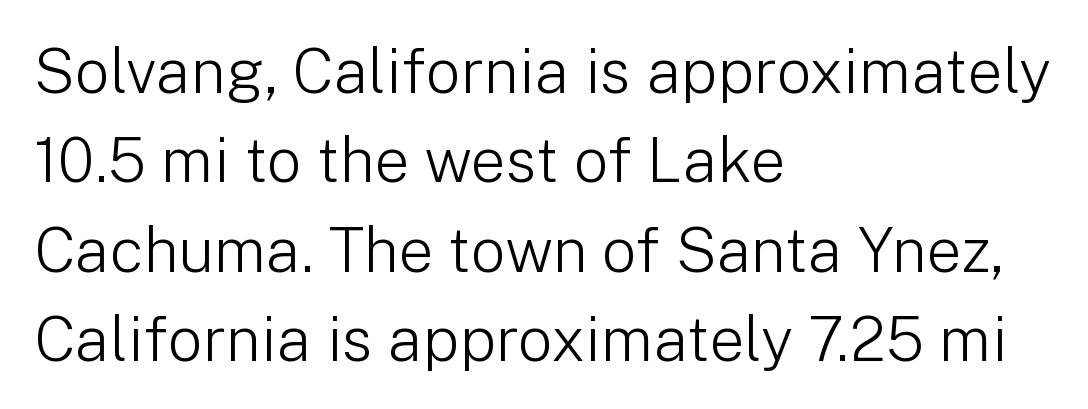
Q: Is the text bold? A: No.
Q: Is the text italic (slanted)? A: No, it is upright.
Q: Is the typeface a serif or a sans-serif typeface? A: Sans-serif.
Q: Is the text underlined? A: No.
Q: How is the paragraph aligned? A: Left-aligned.
Q: Is the spacing between letters normal or unusually wide? A: Normal.
Q: Is the spacing between lines tight, normal or loose? A: Normal.
Q: Width (condensed, normal, or wide)? A: Normal.
Q: Stroke contrast? A: Low.
Q: x-height? A: Medium.
Q: Monospaced? A: No.
